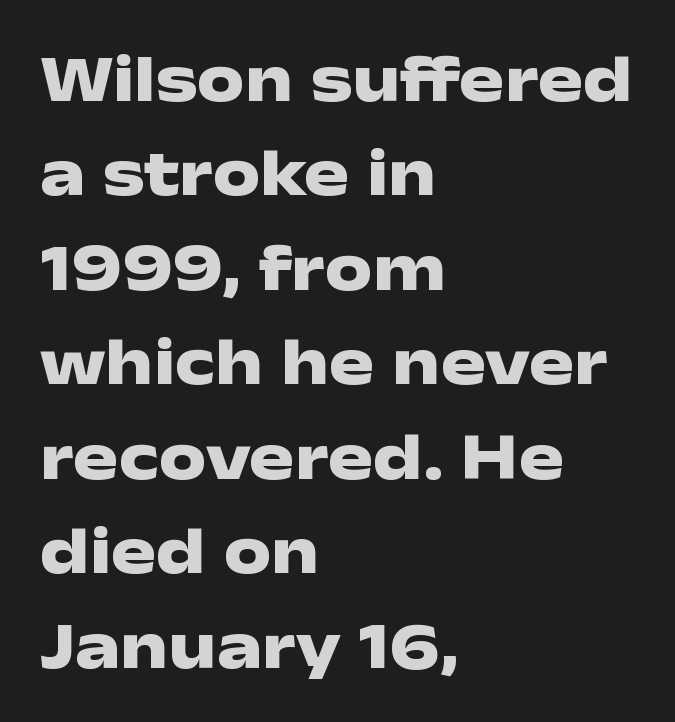
Letterform terminals end flat and unadorned throughout the passage. Compared with a centered layout, this one pins lines to the left instead. Upright lettering throughout. The font is running at its bold setting.
